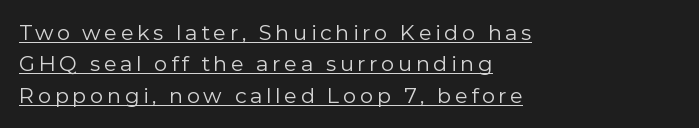
{"italic": "no", "bold": "no", "underline": "yes", "align": "left", "line_spacing": "normal", "line_spacing_ratio": 1.49, "glyph_px": 21}
